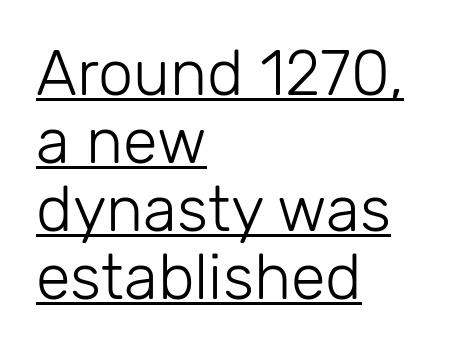
The image shows 63 px light sans-serif type, upright; set left-aligned, tight line spacing (1.08x), normal letter spacing, underlined; low stroke contrast and a medium x-height.
